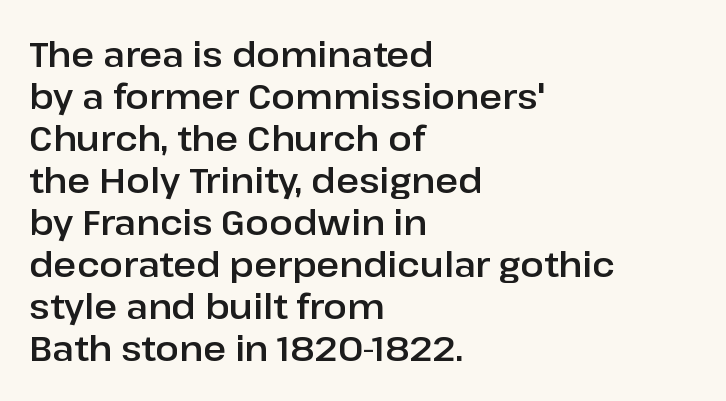
Q: Is the text italic (slanted)? A: No, it is upright.
Q: Is the typeface a serif or a sans-serif typeface? A: Sans-serif.
Q: Is the text underlined? A: No.
Q: How is the paragraph aligned? A: Left-aligned.
Q: Is the spacing between letters normal or unusually wide? A: Normal.
Q: Width (condensed, normal, or wide)? A: Normal.
Q: Stroke contrast? A: Low.
Q: x-height? A: Medium.
Q: Monospaced? A: No.
